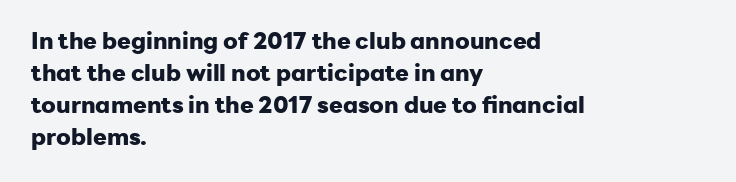
Compared with typical paragraphs, the rows here are spaced about the same. In terms of posture, this sample is upright. You'd pick this weight for a headline — it's a proper bold. Typeset ragged right — the left edge is the straight one.
